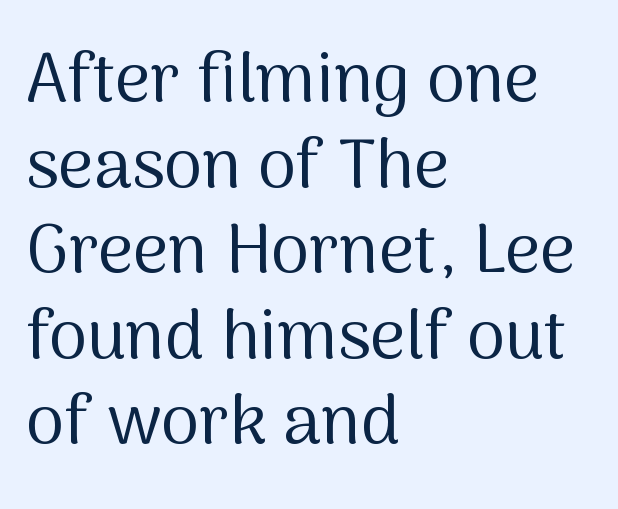
{"serif": "no", "italic": "no", "bold": "no", "weight": "regular", "width": "normal", "stroke_contrast": "medium", "x_height": "medium", "monospaced": "no", "underline": "no", "align": "left", "line_spacing_ratio": 1.24, "letter_spacing": "normal", "letter_spacing_em": 0.0, "glyph_px": 69}
